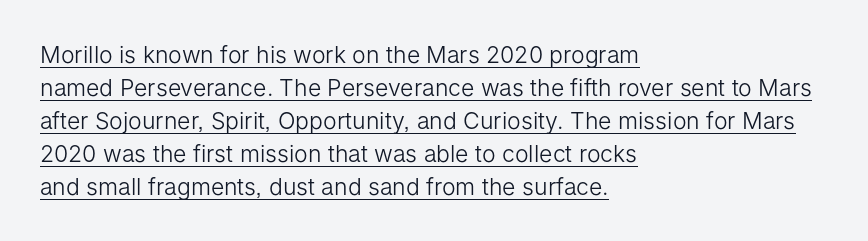
The image shows 23 px text type, upright; set left-aligned, normal line spacing (1.43x), normal letter spacing, underlined.
